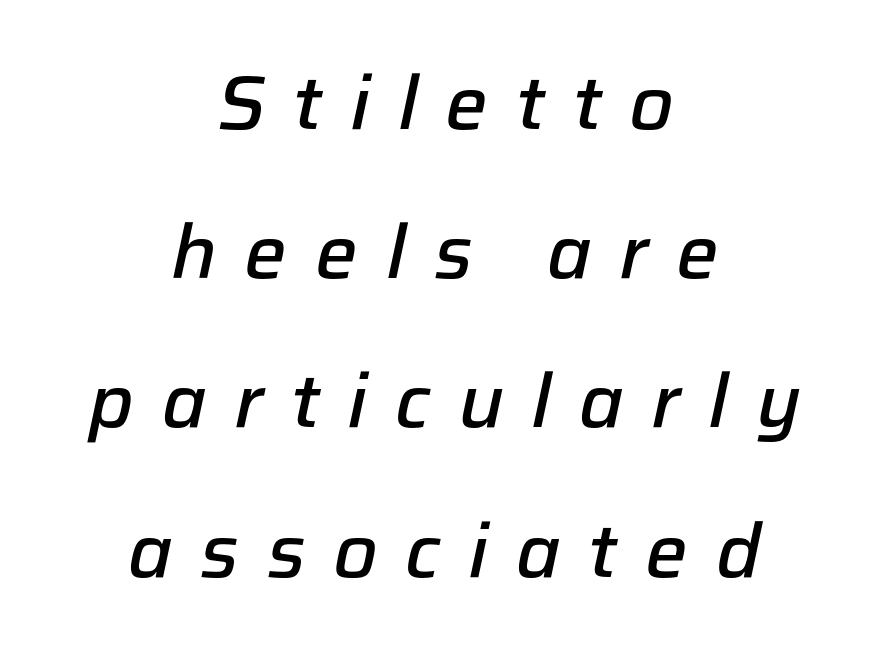
Q: Is the text bold? A: Semi-bold.
Q: Is the text italic (slanted)? A: Yes, it leans right by about 12 degrees.
Q: Is the text underlined? A: No.
Q: How is the paragraph aligned? A: Centered.
Q: Is the spacing between letters normal or unusually wide? A: Unusually wide.
Q: Is the spacing between lines tight, normal or loose? A: Loose.
Q: Width (condensed, normal, or wide)? A: Normal.
Q: Stroke contrast? A: Low.
Q: x-height? A: Medium.
Q: Monospaced? A: No.
